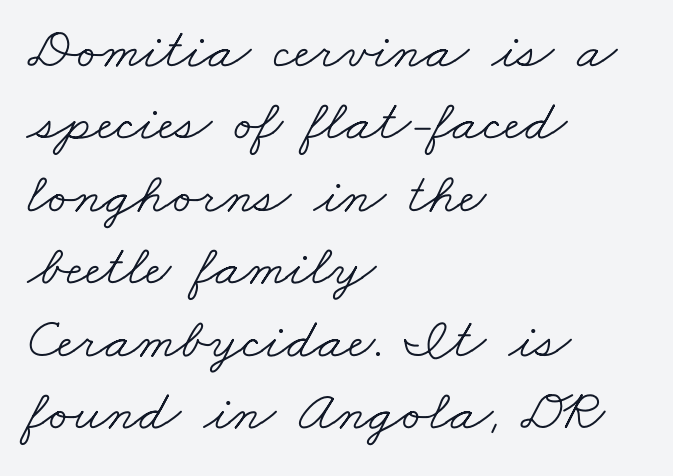
{"serif": "yes", "bold": "no", "weight": "light", "width": "wide", "stroke_contrast": "low", "x_height": "small", "monospaced": "no", "underline": "no", "align": "left", "line_spacing": "normal", "line_spacing_ratio": 1.25, "letter_spacing": "normal", "letter_spacing_em": 0.0, "glyph_px": 58}
